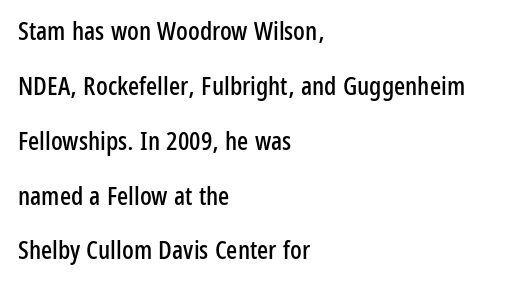
{"italic": "no", "underline": "no", "align": "left", "line_spacing": "loose", "line_spacing_ratio": 2.11, "letter_spacing": "normal", "letter_spacing_em": 0.0, "glyph_px": 26}
